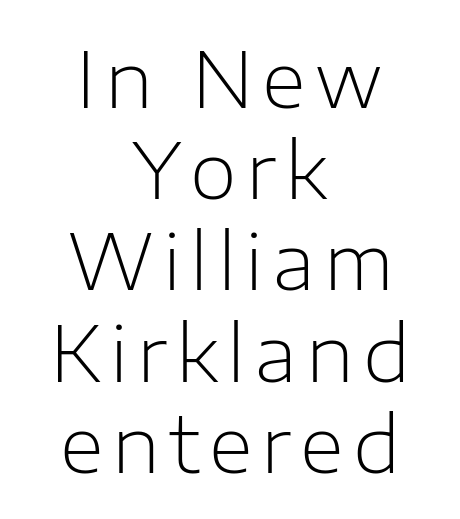
The rag falls on both sides of this text block equally. Proportional: the letters do not fall into vertical columns. Letters have the restrained weight of plain body copy at most. Anything drawn beneath the words? Only blank space. A typesetter would mark this as roman, not italic.
